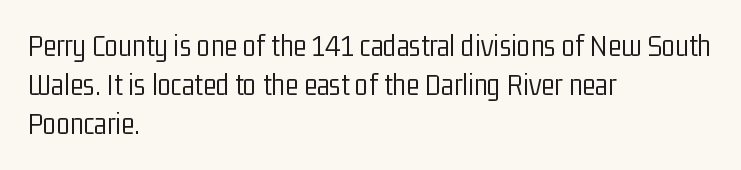
{"serif": "no", "italic": "no", "bold": "no", "weight": "light", "width": "condensed", "stroke_contrast": "low", "x_height": "medium", "monospaced": "no", "underline": "no", "align": "left", "line_spacing": "normal", "line_spacing_ratio": 1.26, "letter_spacing": "normal", "letter_spacing_em": 0.0, "glyph_px": 31}
